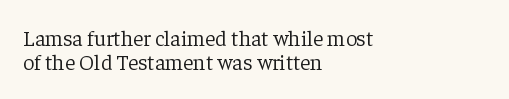
Q: Is the text bold? A: No.
Q: Is the text italic (slanted)? A: No, it is upright.
Q: Is the text underlined? A: No.
Q: How is the paragraph aligned? A: Left-aligned.
Q: Is the spacing between letters normal or unusually wide? A: Normal.
Q: Is the spacing between lines tight, normal or loose? A: Tight.
